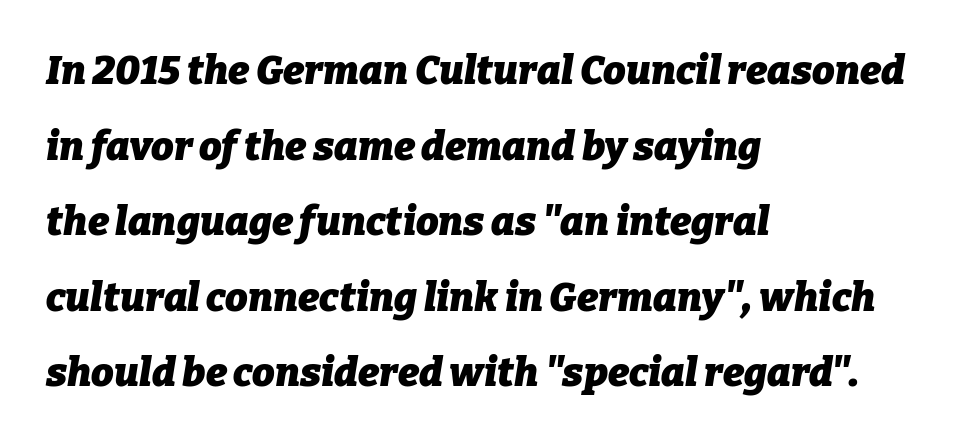
Emphasis-style slanted type is in use. Casual observation: everything's shoved over to the left. Nothing unusual about the tracking: characters are spaced as the font intends. A full-strength bold gives these letters their thick strokes. The strip under each line holds only bare page.
